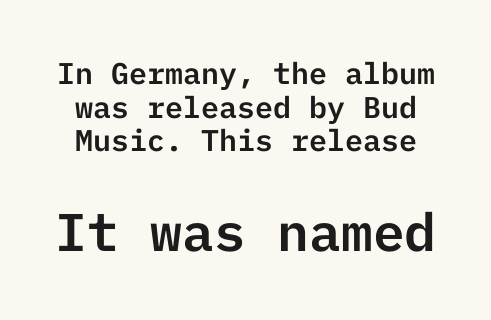
The image shows 53 px sans-serif type, upright; set tight line spacing (1.12x), normal letter spacing, not underlined; the second (bottom) block is 1.77x larger; low stroke contrast and a medium x-height.
